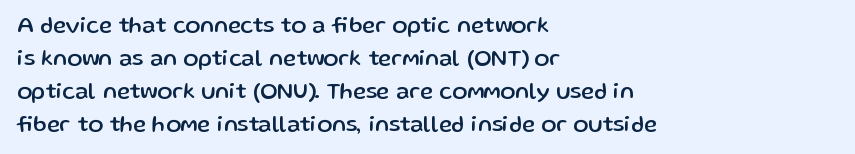
{"italic": "no", "underline": "no", "align": "left", "line_spacing": "normal", "line_spacing_ratio": 1.5, "letter_spacing": "normal", "letter_spacing_em": 0.0, "glyph_px": 22}
